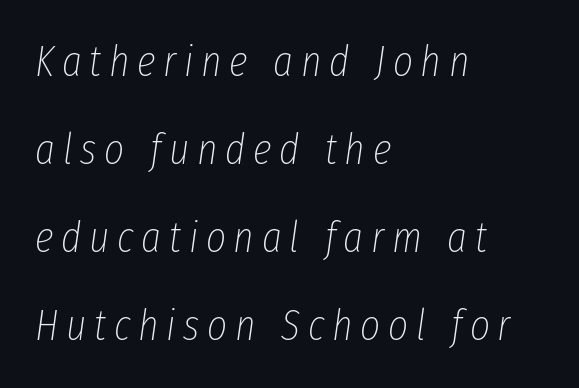
The font is comparable to plain body text, perhaps lighter. Compared with typical paragraphs, the rows here are farther apart. Letters rest on an invisible, unmarked baseline. Where is the straight margin? On the left. Note the varied advance widths — an 'i' is clearly narrower than an 'm'. When letters slant like this, we call the style italic.
